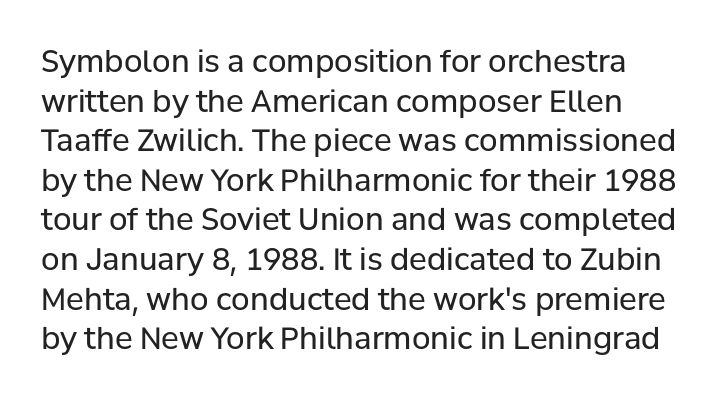
The letters sit at their default tracking, neither squeezed nor spread. Check under the words: just untouched page. Posture: vertical. Rows of type keep a routine distance in the vertical direction.
